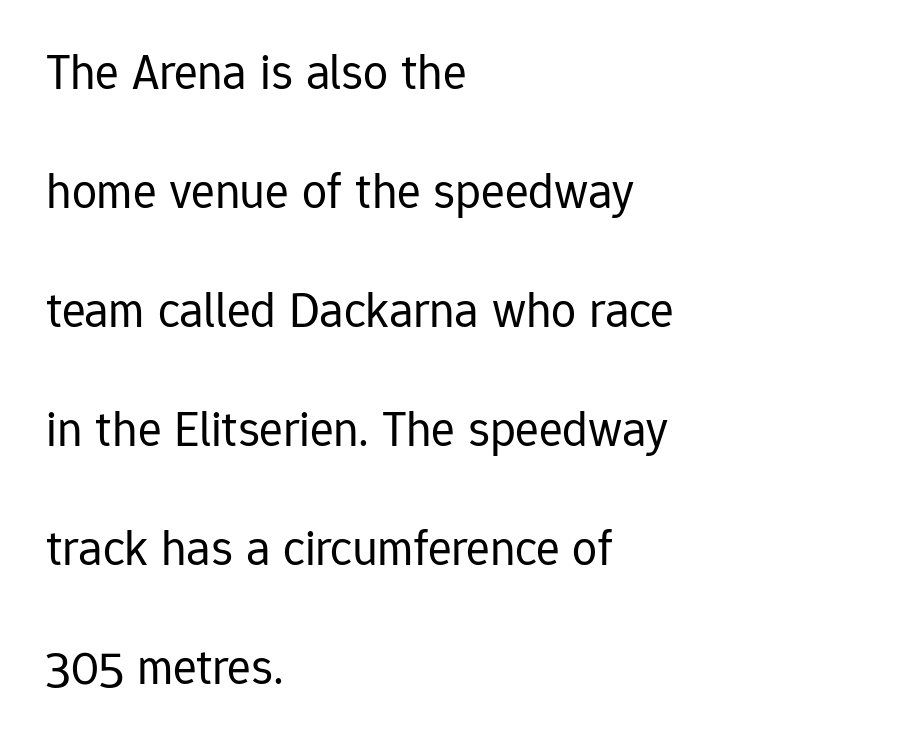
Nobody touched the tracking dial on this one. The face used here is proportionally spaced, like ordinary book or web type. Successive baselines arrive slowly, with a big drop between each. Clear beneath every line of the passage. Italic? Not at all — the glyphs are vertical.
